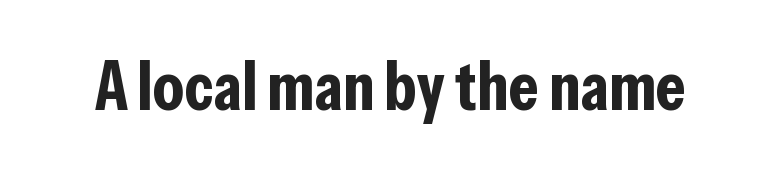
Students, this is bold: see how much ink each stroke carries. Style check: upright. Nobody drew a line under any word here. Serifs: no, the terminals of the letterforms are clean. These lines keep a tight, regular rhythm from letter to letter. A typesetter would call this proportional, since set widths differ per character.
